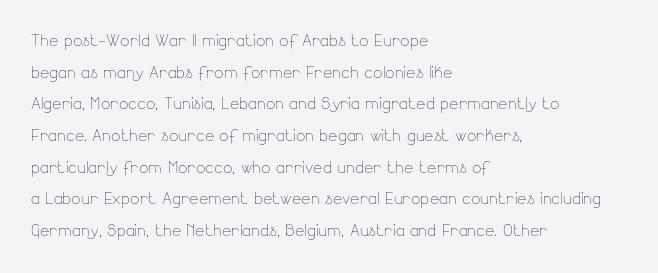
Ordinary non-slanted type is in use. Whoever set this chose a conventional vertical rhythm. Nothing unusual about the tracking: characters are spaced as the font intends. Every row of glyphs begins at an identical x-position on the left.
